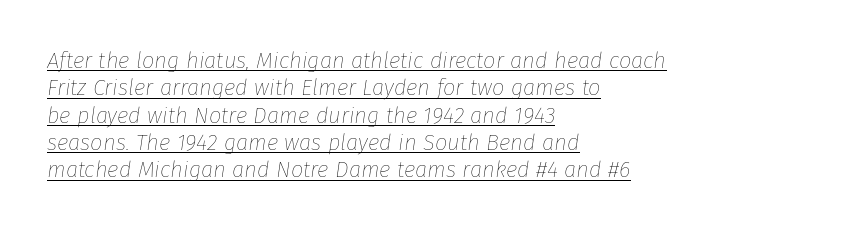
{"italic": "yes", "lean": "right", "slant_degrees": 8, "bold": "no", "underline": "yes", "align": "left", "line_spacing_ratio": 1.24, "letter_spacing": "normal", "letter_spacing_em": 0.0, "glyph_px": 22}
